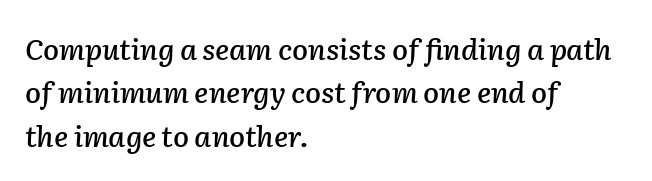
{"italic": "yes", "lean": "right", "slant_degrees": 2, "width": "normal", "stroke_contrast": "low", "x_height": "medium", "monospaced": "no", "underline": "no", "align": "left", "line_spacing": "normal", "line_spacing_ratio": 1.5, "letter_spacing": "normal", "letter_spacing_em": 0.0, "glyph_px": 29}
